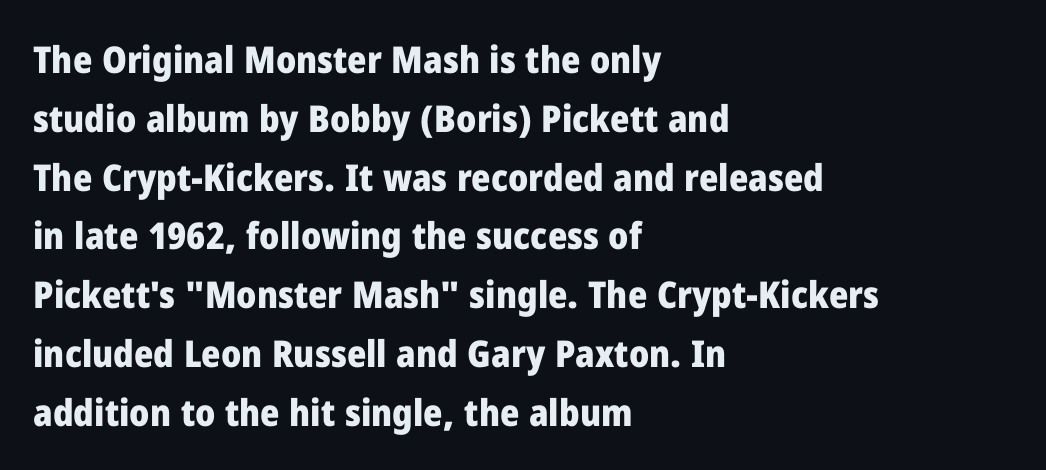
Evenly set lines give the paragraph a standard silhouette. Each letter keeps its own natural width here, so spacing adapts to shape. Note: no serifs on the glyphs. A full-strength bold gives these letters their thick strokes.
